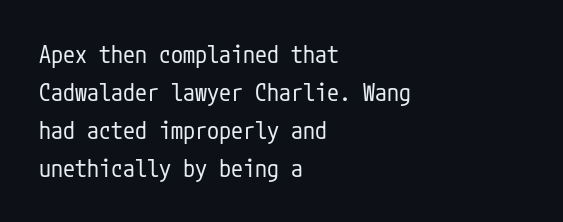
The image shows 24 px text type, upright; set left-aligned, normal line spacing (1.58x), normal letter spacing, not underlined.
